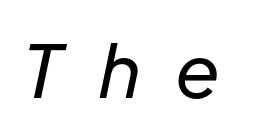
Q: Is the text bold? A: No.
Q: Is the text italic (slanted)? A: Yes, it leans right by about 12 degrees.
Q: Is the text underlined? A: No.
Q: Is the spacing between letters normal or unusually wide? A: Unusually wide.
Q: Width (condensed, normal, or wide)? A: Normal.
Q: Stroke contrast? A: Low.
Q: x-height? A: Medium.
Q: Monospaced? A: No.
